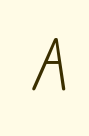
The image shows 52 px light sans-serif type; set unusually wide letter spacing (+0.34 em), not underlined; low stroke contrast and a small x-height.
